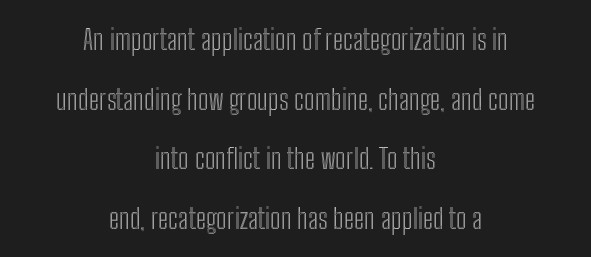
Q: Is the text italic (slanted)? A: No, it is upright.
Q: Is the text underlined? A: No.
Q: How is the paragraph aligned? A: Centered.
Q: Is the spacing between letters normal or unusually wide? A: Normal.
Q: Is the spacing between lines tight, normal or loose? A: Loose.
Q: Width (condensed, normal, or wide)? A: Condensed.
Q: x-height? A: Medium.
Q: Monospaced? A: No.
